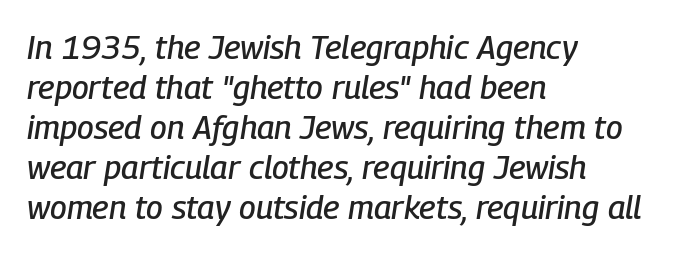
What stands out about the letter spacing? Nothing — it is the standard amount. Looks like regular typesetting: each glyph gets only the width it needs. Italic? Definitely — the glyphs are oblique. Bare-footed words on every line. Alignment: flush left.
